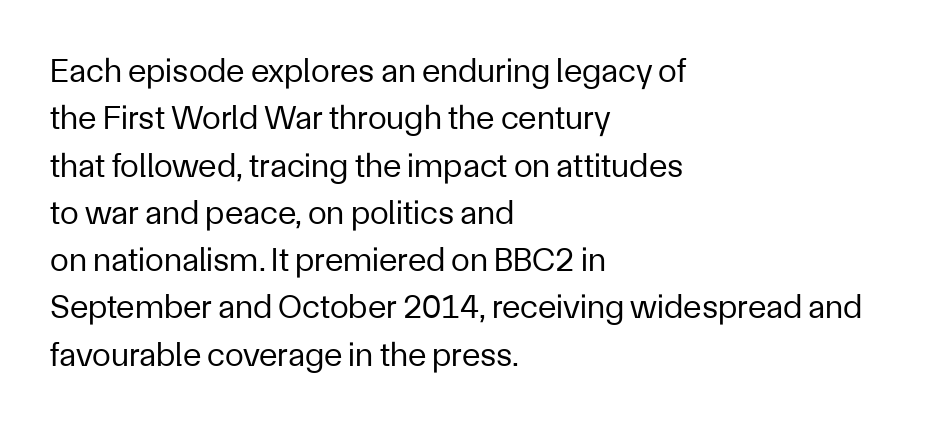
The glyphs in this specimen are sans serif. Rendered with straight, roman letterforms. Which margin do the lines hug? The left one — the right edge is uneven. Glance below the letters and you will spot only blank space.
